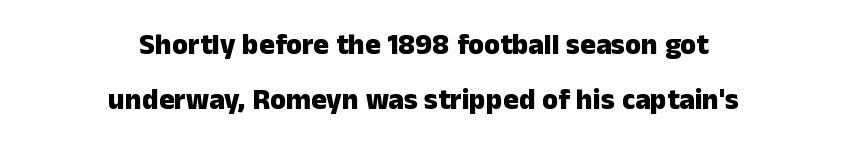
Typographic density is high because the face is bold. The foot of each line stays bare and open. Grotesque or geometric, the face here clearly has no serifs. These lines are rendered in a variable-pitch font.
